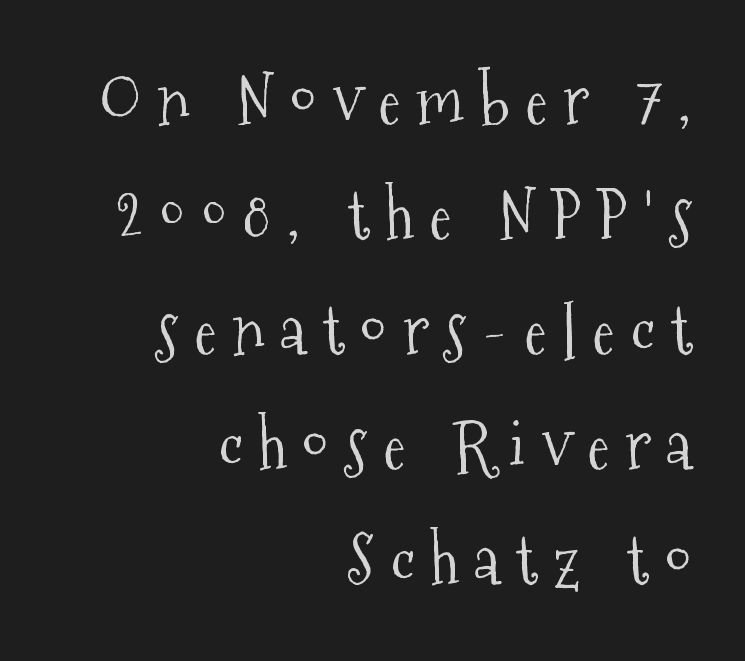
The image shows 68 px light, condensed serif type, upright; set right-aligned, normal line spacing (1.69x), unusually wide letter spacing (+0.23 em), not underlined; medium stroke contrast and a medium x-height.
